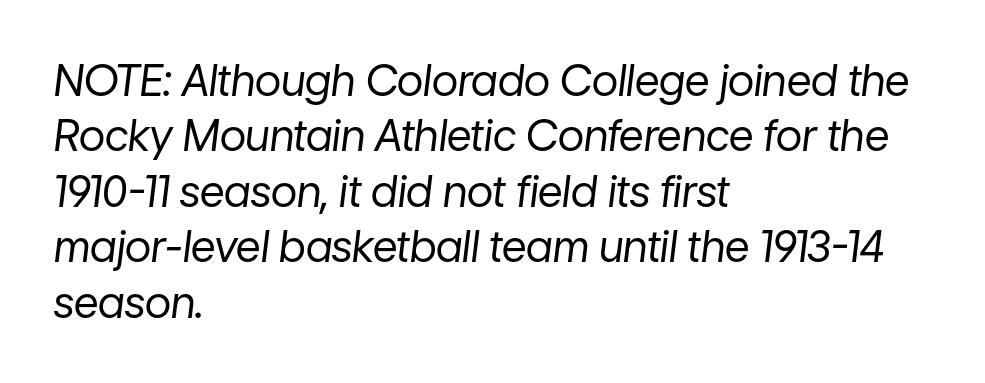
Q: Is the text bold? A: No.
Q: Is the text italic (slanted)? A: Yes, it leans right by about 7 degrees.
Q: Is the text underlined? A: No.
Q: How is the paragraph aligned? A: Left-aligned.
Q: Is the spacing between letters normal or unusually wide? A: Normal.
Q: Is the spacing between lines tight, normal or loose? A: Normal.
Q: Width (condensed, normal, or wide)? A: Normal.
Q: Stroke contrast? A: Low.
Q: x-height? A: Medium.
Q: Monospaced? A: No.
